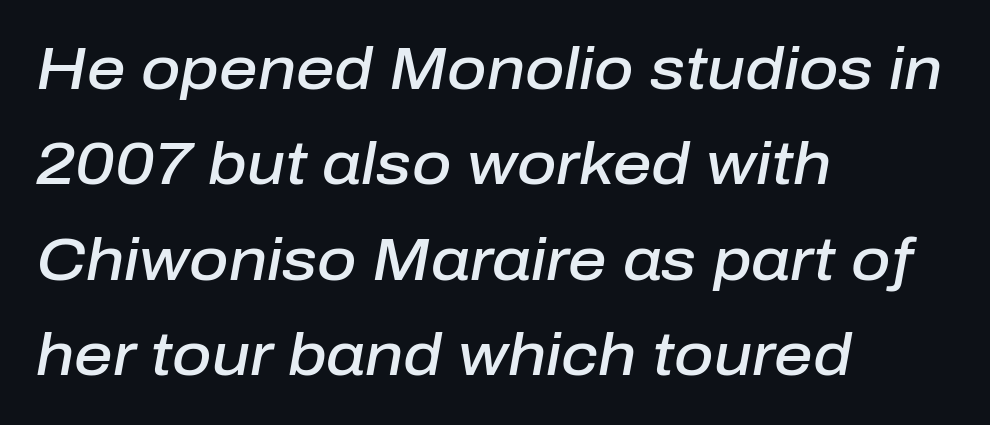
{"italic": "yes", "lean": "right", "slant_degrees": 10, "bold": "semi", "weight": "semibold", "width": "normal", "stroke_contrast": "low", "x_height": "medium", "monospaced": "no", "underline": "no", "align": "left", "line_spacing": "normal", "line_spacing_ratio": 1.59, "letter_spacing": "normal", "letter_spacing_em": 0.0, "glyph_px": 60}
